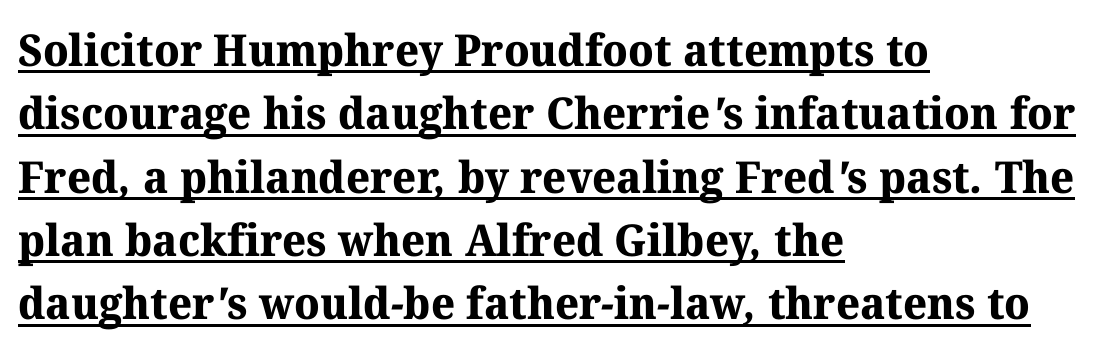
To sum up the face: it has serifs. Note the varied advance widths — an 'i' is clearly narrower than an 'm'. You could call the tracking neutral — neither tight nor loose. Is there much room between lines? A standard amount, neither cramped nor airy. A rule runs beneath these lines of type.
